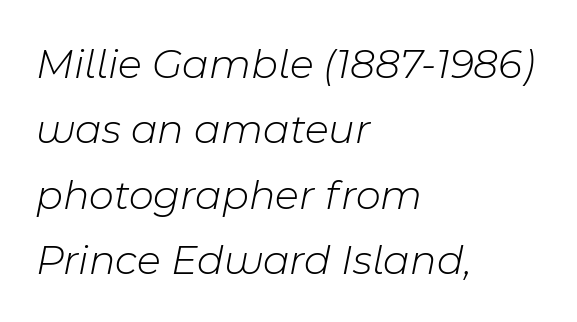
Q: Is the text bold? A: No.
Q: Is the text italic (slanted)? A: Yes, it leans right by about 11 degrees.
Q: Is the text underlined? A: No.
Q: How is the paragraph aligned? A: Left-aligned.
Q: Is the spacing between letters normal or unusually wide? A: Normal.
Q: Is the spacing between lines tight, normal or loose? A: Normal.
Q: Width (condensed, normal, or wide)? A: Normal.
Q: Stroke contrast? A: Low.
Q: x-height? A: Medium.
Q: Monospaced? A: No.
